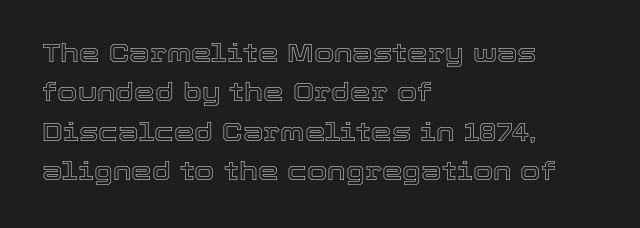
This rendering features lettering with no underline. Every row of glyphs begins at an identical x-position on the left. The leading is moderate, giving the passage an even texture. When letters stand straight like this, we call the style roman or upright.
